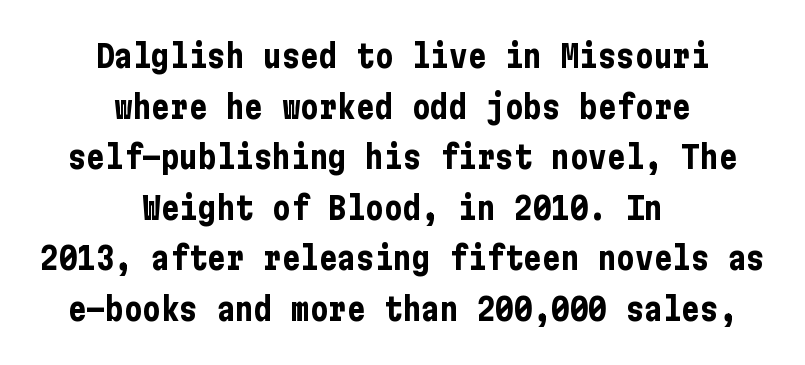
The block of text has a typical density, with ordinary space between rows. The letters sit at their default tracking, neither squeezed nor spread. A full-strength bold gives these letters their thick strokes. When letters stand straight like this, we call the style roman or upright. The font family rendered here belongs to the sans-serif group.
